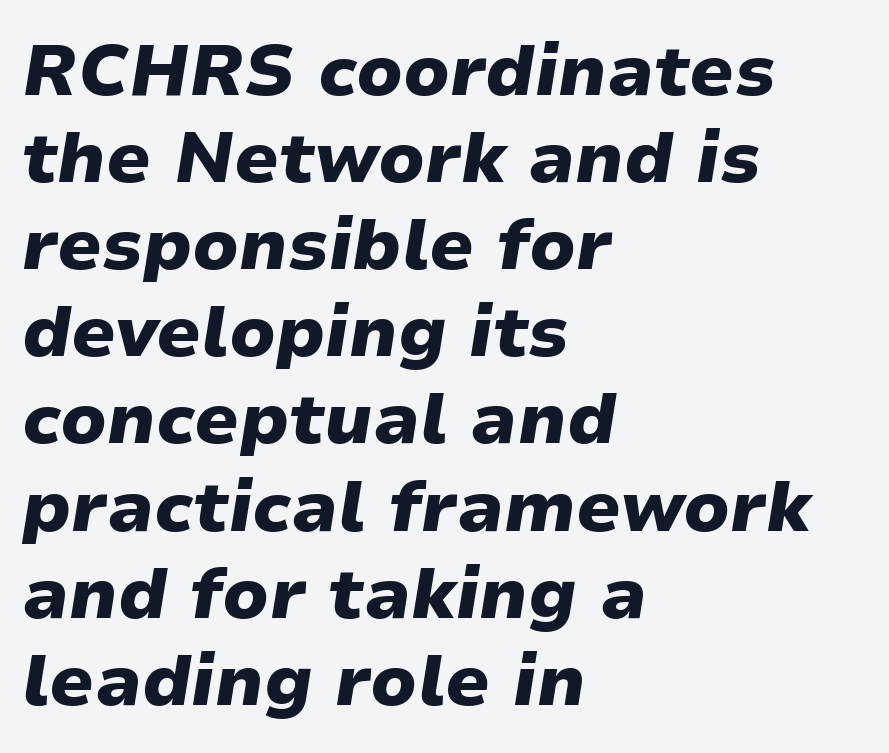
{"italic": "yes", "lean": "right", "slant_degrees": 9, "bold": "yes", "weight": "heavy", "width": "normal", "stroke_contrast": "low", "x_height": "medium", "monospaced": "no", "underline": "no", "align": "left", "line_spacing_ratio": 1.21, "letter_spacing": "normal", "letter_spacing_em": 0.0, "glyph_px": 72}
